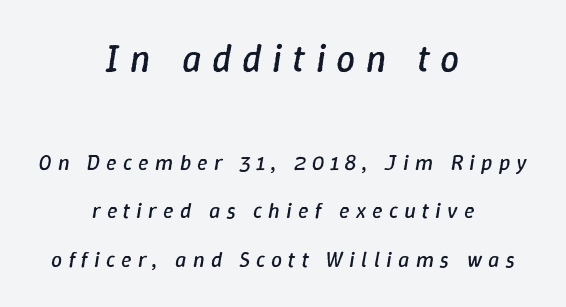
{"italic": "yes", "lean": "right", "slant_degrees": 9, "bold": "no", "weight": "regular", "width": "normal", "stroke_contrast": "low", "x_height": "medium", "monospaced": "no", "underline": "no", "align": "center", "line_spacing": "loose", "line_spacing_ratio": 2.2, "letter_spacing": "wide", "letter_spacing_em": 0.28, "larger_block": "first", "size_ratio": 1.73, "glyph_px": 38}
